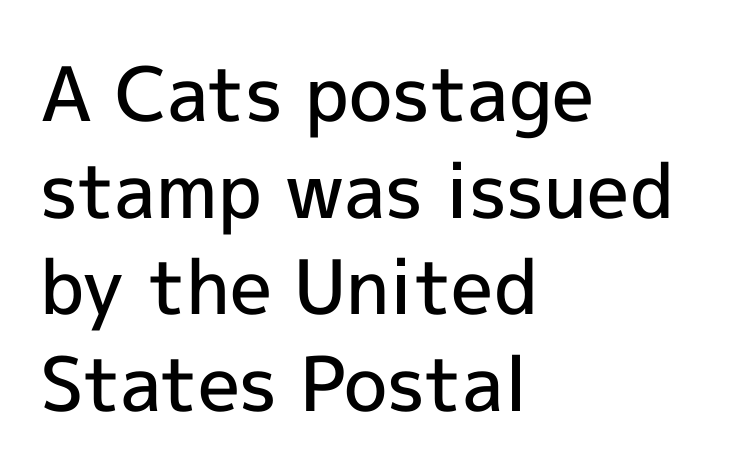
Q: Is the text bold? A: Semi-bold.
Q: Is the text italic (slanted)? A: No, it is upright.
Q: Is the typeface a serif or a sans-serif typeface? A: Sans-serif.
Q: Is the text underlined? A: No.
Q: How is the paragraph aligned? A: Left-aligned.
Q: Is the spacing between letters normal or unusually wide? A: Normal.
Q: Is the spacing between lines tight, normal or loose? A: Normal.
Q: Width (condensed, normal, or wide)? A: Normal.
Q: x-height? A: Medium.
Q: Monospaced? A: No.
